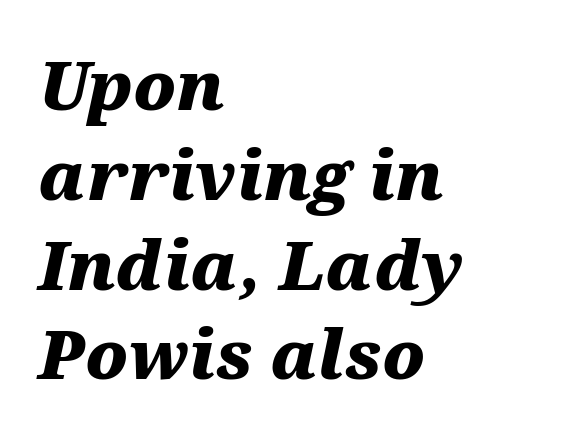
Q: Is the text bold? A: Yes.
Q: Is the text italic (slanted)? A: Yes, it leans right by about 12 degrees.
Q: Is the text underlined? A: No.
Q: How is the paragraph aligned? A: Left-aligned.
Q: Is the spacing between letters normal or unusually wide? A: Normal.
Q: Is the spacing between lines tight, normal or loose? A: Normal.
Q: Width (condensed, normal, or wide)? A: Wide.
Q: Stroke contrast? A: Medium.
Q: x-height? A: Medium.
Q: Monospaced? A: No.
